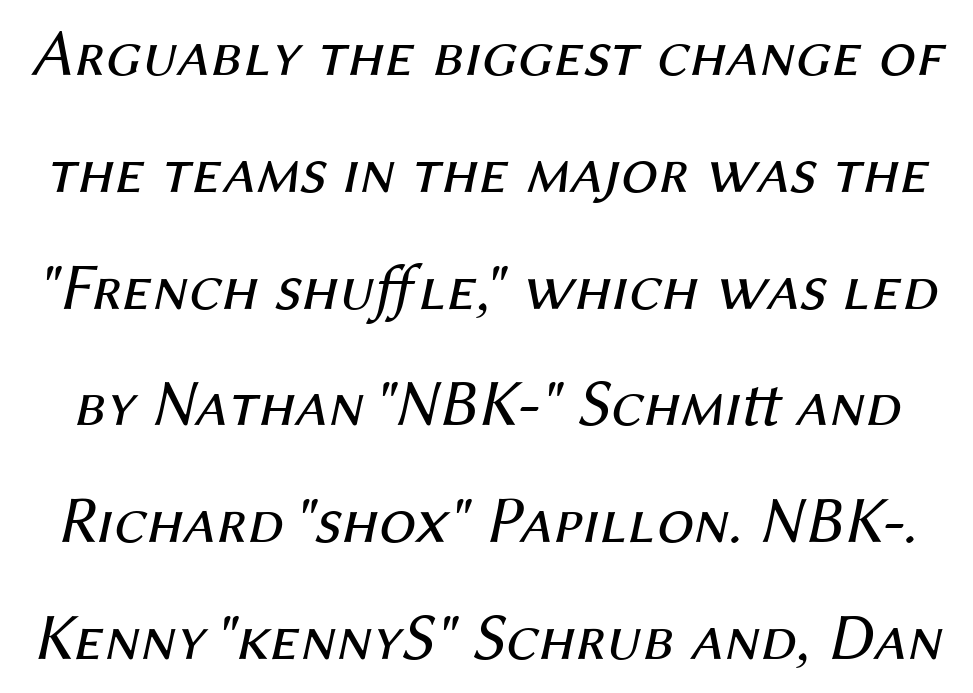
{"italic": "yes", "lean": "right", "slant_degrees": 12, "bold": "no", "weight": "regular", "width": "normal", "stroke_contrast": "medium", "x_height": "medium", "monospaced": "no", "underline": "no", "line_spacing_ratio": 1.77, "letter_spacing": "normal", "letter_spacing_em": 0.0, "glyph_px": 66}
